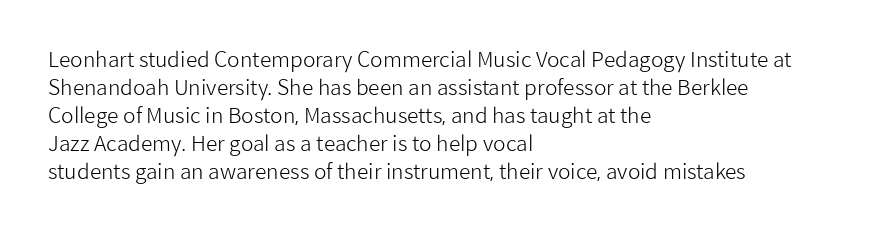
{"italic": "no", "bold": "no", "underline": "no", "align": "left", "line_spacing": "normal", "line_spacing_ratio": 1.33, "letter_spacing": "normal", "letter_spacing_em": 0.0, "glyph_px": 21}
